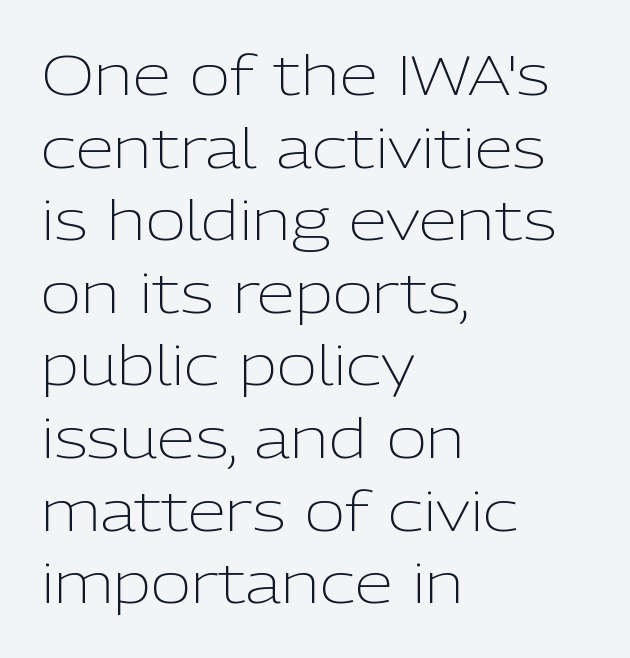
Line starts are locked; line ends wander. Proportional: the letters do not fall into vertical columns. A quiet, ordinary-to-light weight characterises the typeface. A typesetter would call this zero additional tracking. A bare baseline throughout the passage. In terms of leading, this rendering sits right in the middle.
